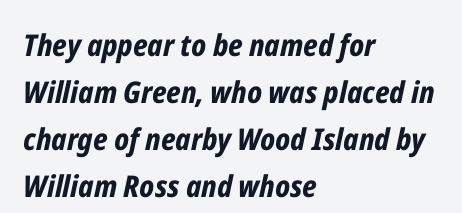
{"italic": "yes", "lean": "right", "slant_degrees": 12, "bold": "yes", "weight": "bold", "width": "condensed", "stroke_contrast": "low", "x_height": "medium", "monospaced": "no", "underline": "no", "align": "left", "line_spacing": "normal", "line_spacing_ratio": 1.57, "letter_spacing": "normal", "letter_spacing_em": 0.0, "glyph_px": 30}
